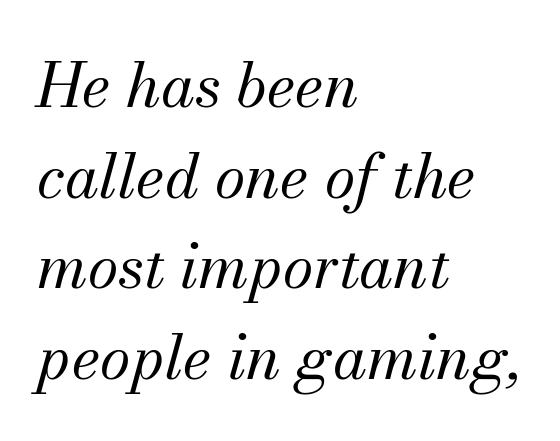
Each letter keeps its own natural width here, so spacing adapts to shape. Tracking here is standard; glyphs follow each other at the usual distance. Summary of vertical rhythm: regular, with standard interline spacing. Layout note: lines flush left. Stroke thickness stays within the range of a standard reading face or lighter.
